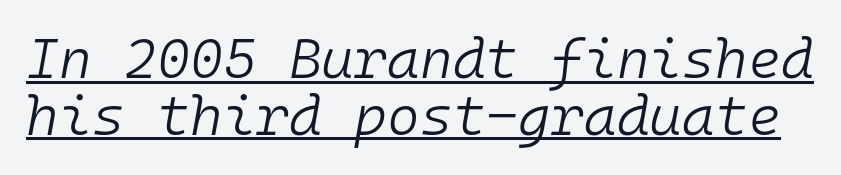
Q: Is the text bold? A: No.
Q: Is the text italic (slanted)? A: Yes, it leans right by about 10 degrees.
Q: Is the text underlined? A: Yes.
Q: Is the spacing between letters normal or unusually wide? A: Normal.
Q: Is the spacing between lines tight, normal or loose? A: Tight.
Q: Width (condensed, normal, or wide)? A: Normal.
Q: Stroke contrast? A: Low.
Q: x-height? A: Medium.
Q: Monospaced? A: Yes.
